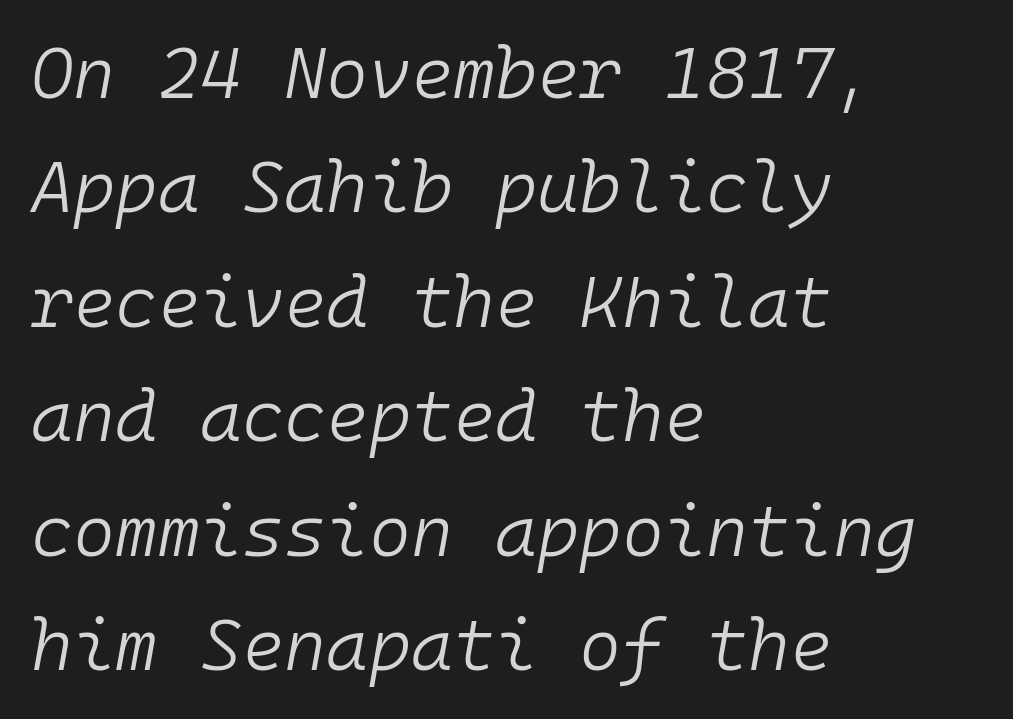
Q: Is the text bold? A: No.
Q: Is the text italic (slanted)? A: Yes, it leans right by about 10 degrees.
Q: Is the text underlined? A: No.
Q: How is the paragraph aligned? A: Left-aligned.
Q: Is the spacing between letters normal or unusually wide? A: Normal.
Q: Is the spacing between lines tight, normal or loose? A: Normal.
Q: Width (condensed, normal, or wide)? A: Normal.
Q: Stroke contrast? A: Low.
Q: x-height? A: Medium.
Q: Monospaced? A: Yes.
